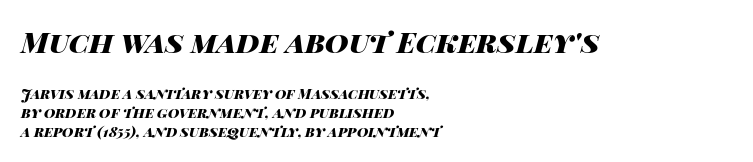
The passage shown leans; its letterforms are oblique. On the weight axis this lands at bold, roughly 700. The rendering keeps characters at their native spacing. You could not count columns in this text — the font is proportionally spaced. Horizontally, the lines are justified to the leading edge only. The line-height multiplier appears to be the usual default.
